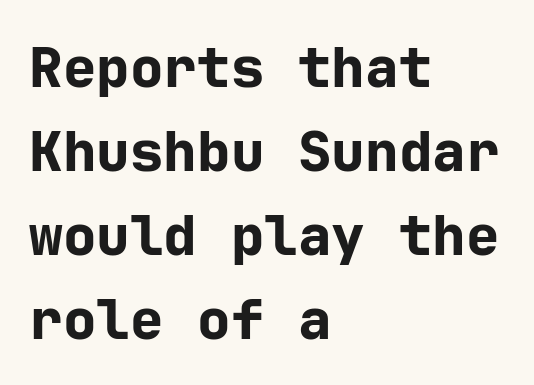
The face used here is a sans, in the tradition of grotesques and geometrics. Caption: multi-line text, flush left, ragged right. Caption: standard tracking, unaltered. The passage shown is emphatically bold.
